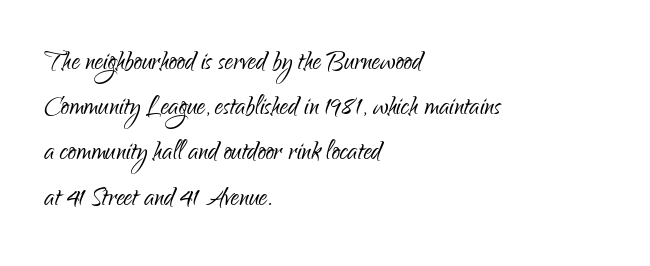
{"serif": "no", "bold": "no", "weight": "light", "width": "condensed", "stroke_contrast": "low", "x_height": "small", "monospaced": "no", "underline": "no", "align": "left", "line_spacing": "normal", "line_spacing_ratio": 1.37, "letter_spacing": "normal", "letter_spacing_em": 0.0, "glyph_px": 33}
